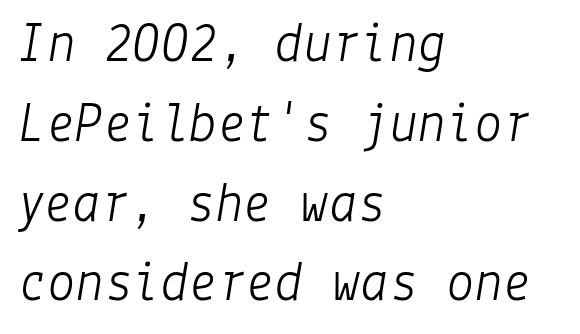
Q: Is the text bold? A: No.
Q: Is the text italic (slanted)? A: Yes, it leans right by about 9 degrees.
Q: Is the text underlined? A: No.
Q: How is the paragraph aligned? A: Left-aligned.
Q: Is the spacing between letters normal or unusually wide? A: Normal.
Q: Is the spacing between lines tight, normal or loose? A: Normal.
Q: Width (condensed, normal, or wide)? A: Normal.
Q: Stroke contrast? A: Low.
Q: x-height? A: Medium.
